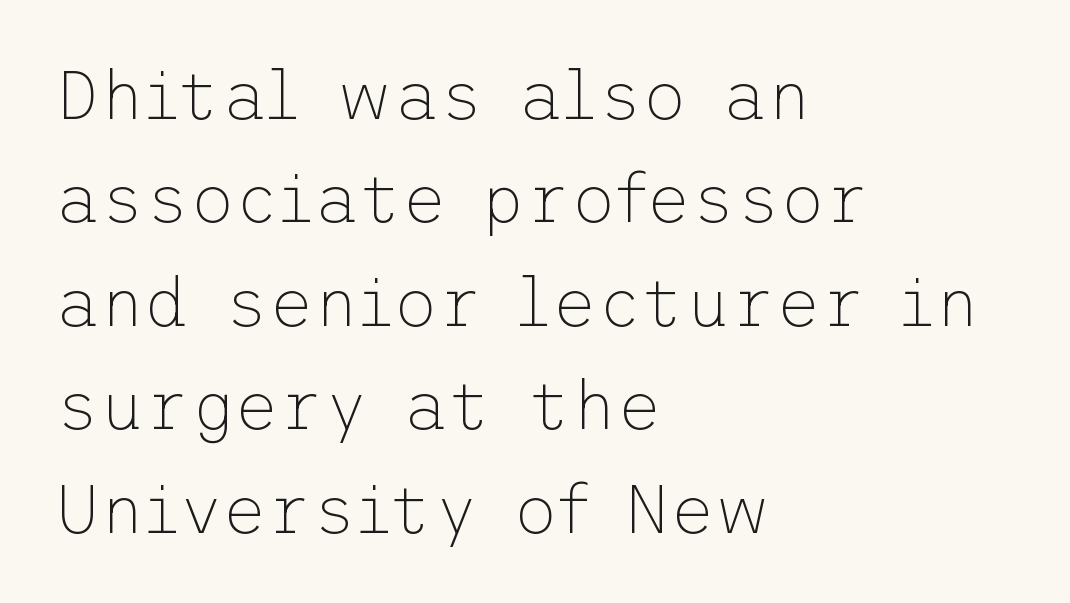
The image shows 69 px thin sans-serif type, upright; set left-aligned, normal line spacing (1.5x), normal letter spacing, not underlined; low stroke contrast and a medium x-height.
